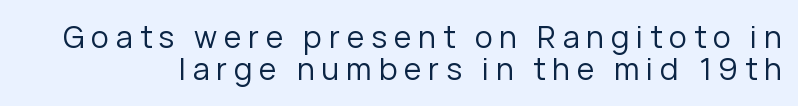
The image shows 30 px regular-weight sans-serif type, upright; set tight line spacing (1.08x), unusually wide letter spacing (+0.23 em), not underlined; low stroke contrast and a medium x-height.
